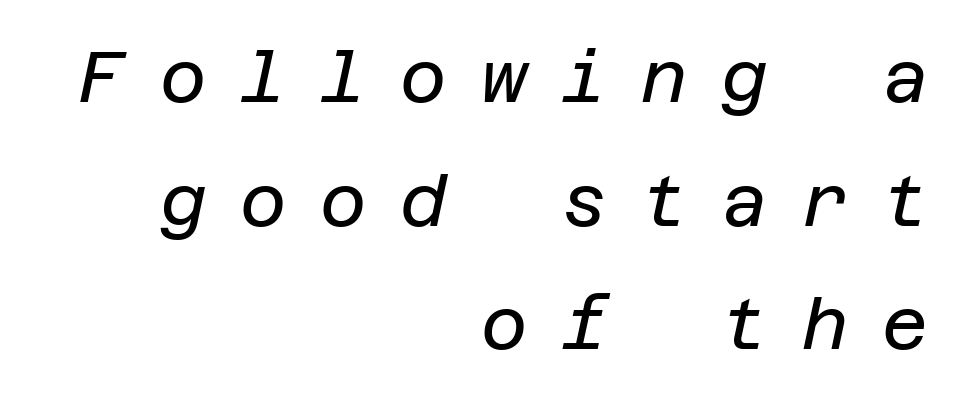
The image shows 71 px regular-weight type, italic (leaning right); set right-aligned, line spacing 1.74x, unusually wide letter spacing (+0.48 em), not underlined; low stroke contrast and a large x-height.
